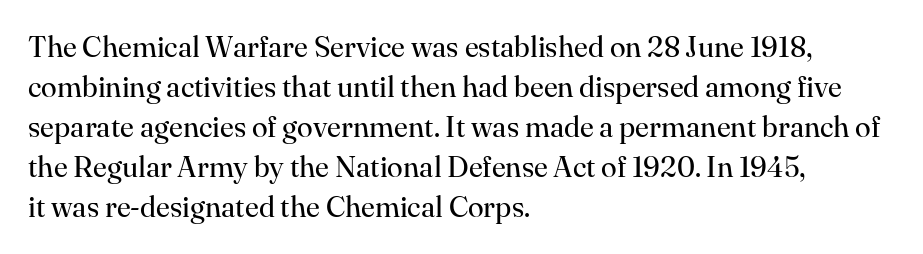
{"serif": "yes", "italic": "no", "bold": "no", "weight": "regular", "width": "normal", "stroke_contrast": "high", "x_height": "small", "monospaced": "no", "underline": "no", "align": "left", "line_spacing": "normal", "line_spacing_ratio": 1.38, "letter_spacing": "normal", "letter_spacing_em": 0.0, "glyph_px": 29}
